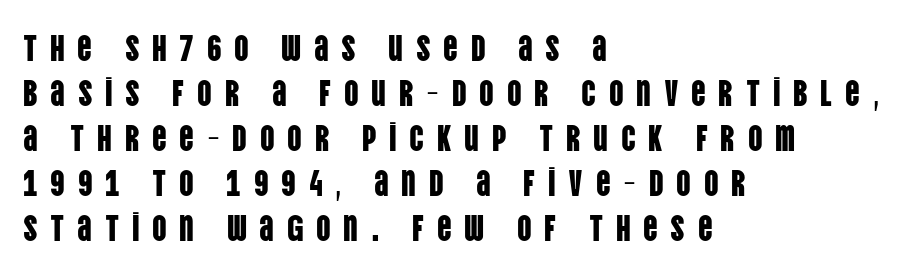
{"serif": "no", "italic": "no", "width": "condensed", "stroke_contrast": "low", "x_height": "large", "monospaced": "no", "underline": "no", "align": "left", "line_spacing": "normal", "line_spacing_ratio": 1.25, "letter_spacing": "wide", "letter_spacing_em": 0.35, "glyph_px": 36}
